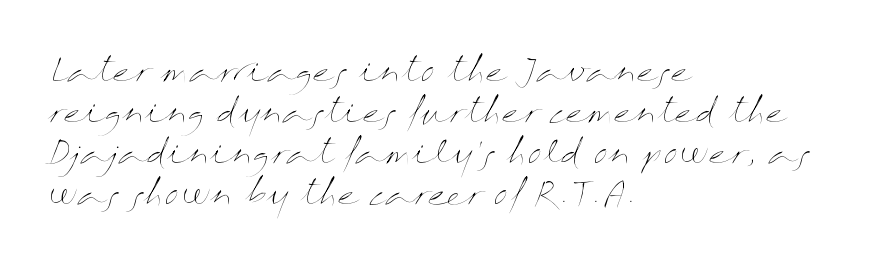
The image shows 32 px thin, wide type; set left-aligned, normal line spacing (1.28x), normal letter spacing, not underlined; medium stroke contrast and a medium x-height.
